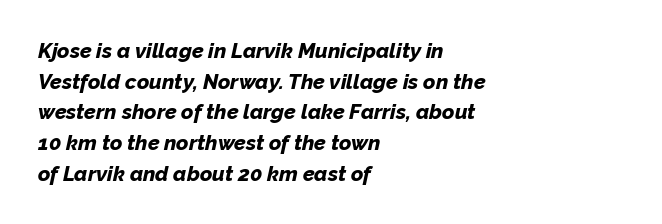
The image shows 21 px bold type, italic (leaning right); set left-aligned, normal line spacing (1.46x), normal letter spacing, not underlined.
